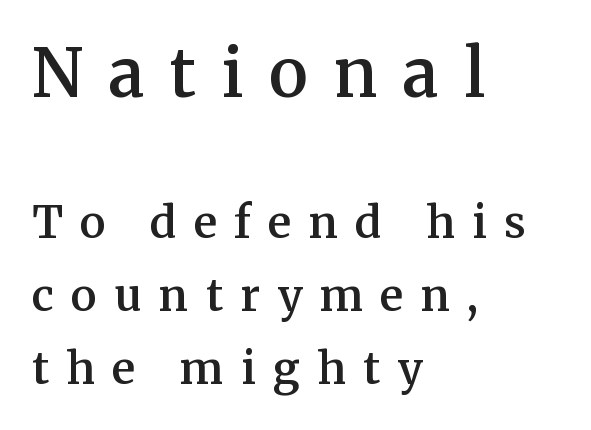
The image shows 66 px semibold serif type, upright; set left-aligned, normal line spacing (1.66x), unusually wide letter spacing (+0.39 em), not underlined; the first (top) block is 1.5x larger; medium stroke contrast and a medium x-height.
